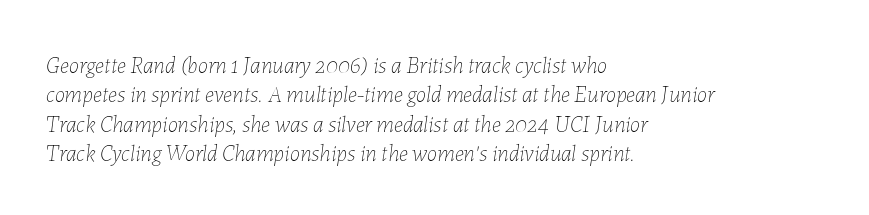
Horizontally, the lines are justified to the leading edge only. The lines sit at an ordinary, default distance from one another. Stems here are at most as thick as an everyday book face. Characters are canted at an angle relative to the baseline's perpendicular.
